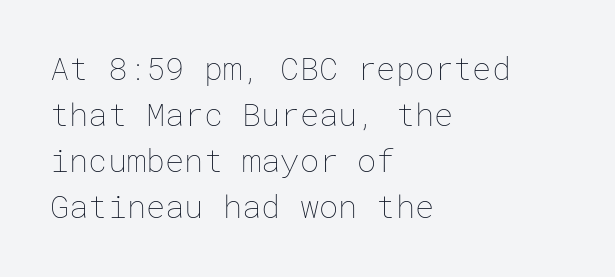
The passage shown is not bold in any degree. Regarding leading, the lines here are spaced in the standard way. Has an underline been added? It has not. In terms of letterspacing, this is plain default setting. These lines are set flush left with a ragged right edge.
